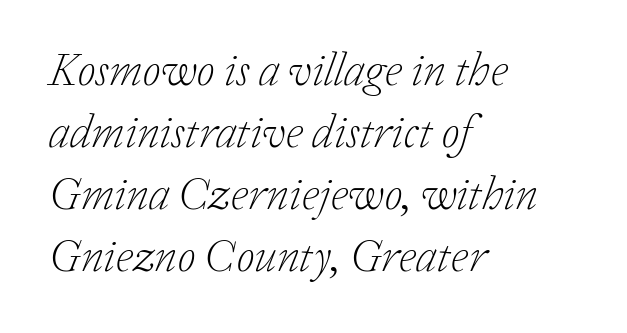
{"serif": "yes", "italic": "yes", "lean": "right", "slant_degrees": 20, "bold": "no", "weight": "light", "width": "normal", "stroke_contrast": "low", "x_height": "medium", "monospaced": "no", "underline": "no", "align": "left", "line_spacing": "normal", "line_spacing_ratio": 1.32, "letter_spacing": "normal", "letter_spacing_em": 0.0, "glyph_px": 47}
